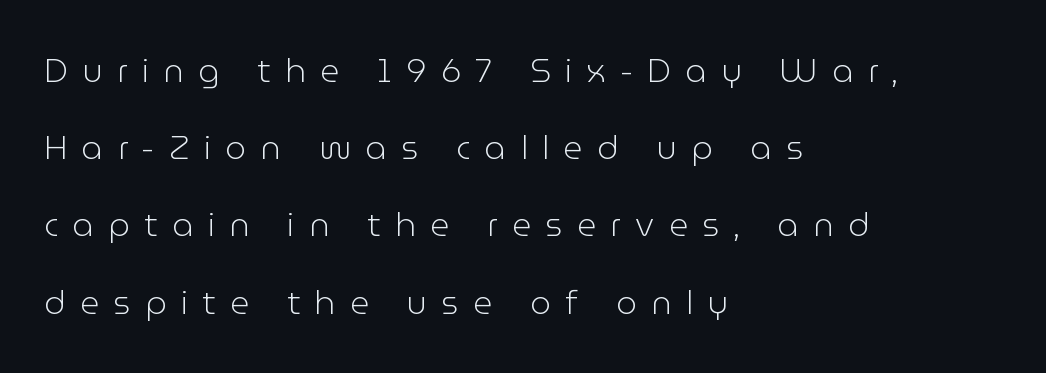
Q: Is the text bold? A: No.
Q: Is the text italic (slanted)? A: No, it is upright.
Q: Is the typeface a serif or a sans-serif typeface? A: Sans-serif.
Q: Is the text underlined? A: No.
Q: How is the paragraph aligned? A: Left-aligned.
Q: Is the spacing between letters normal or unusually wide? A: Unusually wide.
Q: Is the spacing between lines tight, normal or loose? A: Loose.
Q: Width (condensed, normal, or wide)? A: Normal.
Q: Stroke contrast? A: Low.
Q: x-height? A: Medium.
Q: Monospaced? A: No.
